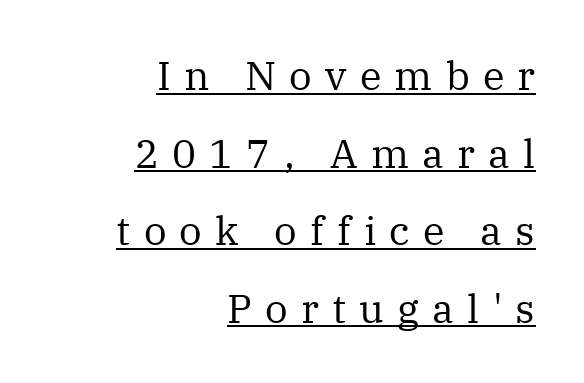
The image shows 40 px regular-weight serif type, upright; set right-aligned, loose line spacing (1.94x), unusually wide letter spacing (+0.33 em), underlined; medium stroke contrast and a medium x-height.
